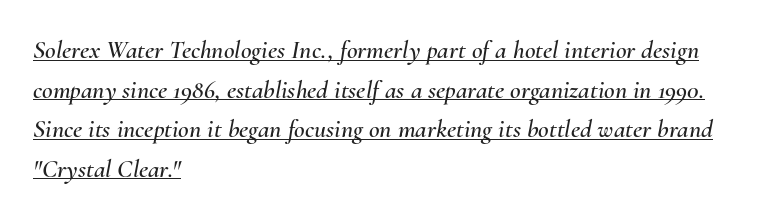
Compared with typical paragraphs, the rows here are spaced about the same. Is the letter spacing exaggerated? No — it looks like the ordinary default. Check the space under the baseline: a stroke is drawn there. There's an unmistakable incline to the writing here. Is the block centered? No — it sits flush against the left margin.
